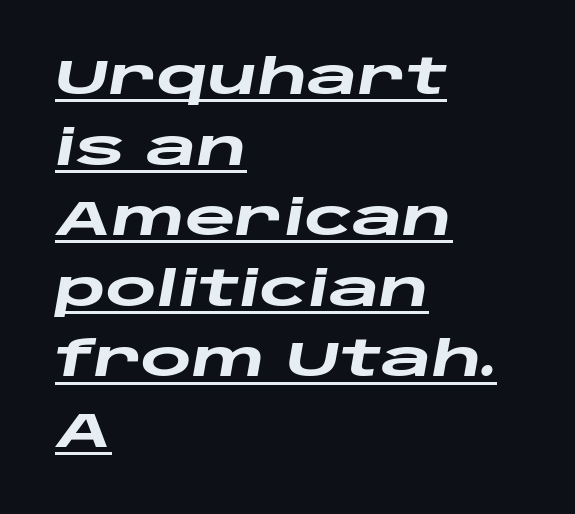
The passage shown is emphatically bold. Each line starts at the same left margin while the right side varies. These lines are rendered in a variable-pitch font. Summary of vertical rhythm: regular, with standard interline spacing. Has an underline been added? It has. The letters are slanted; this is an italic face.
